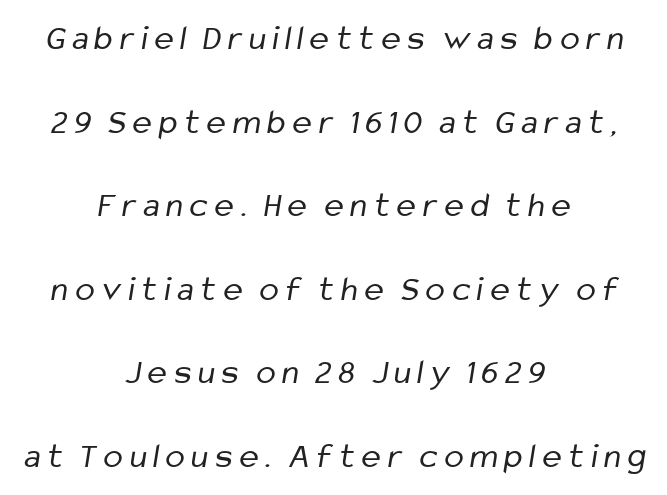
Q: Is the text bold? A: No.
Q: Is the typeface a serif or a sans-serif typeface? A: Sans-serif.
Q: Is the text underlined? A: No.
Q: How is the paragraph aligned? A: Centered.
Q: Is the spacing between lines tight, normal or loose? A: Loose.
Q: Width (condensed, normal, or wide)? A: Condensed.
Q: Stroke contrast? A: Low.
Q: x-height? A: Medium.
Q: Monospaced? A: No.
